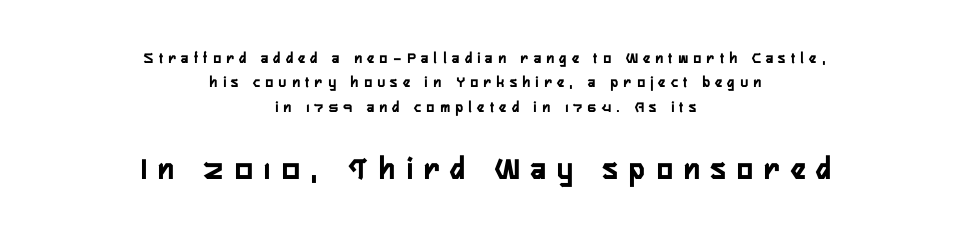
Q: Is the text bold? A: Yes.
Q: Is the text italic (slanted)? A: No, it is upright.
Q: Is the typeface a serif or a sans-serif typeface? A: Sans-serif.
Q: Is the text underlined? A: No.
Q: How is the paragraph aligned? A: Centered.
Q: Is the spacing between letters normal or unusually wide? A: Unusually wide.
Q: Is the spacing between lines tight, normal or loose? A: Normal.
Q: Which block of text is set in a larger size, the first (top) or the second (bottom)? A: The second (bottom) one.
Q: Width (condensed, normal, or wide)? A: Condensed.
Q: Stroke contrast? A: Low.
Q: x-height? A: Medium.
Q: Monospaced? A: No.
